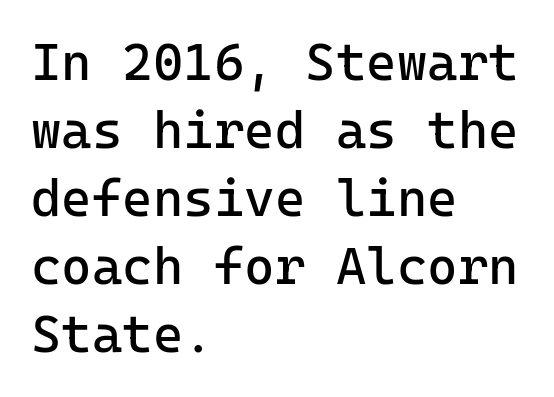
Q: Is the text bold? A: No.
Q: Is the text italic (slanted)? A: No, it is upright.
Q: Is the typeface a serif or a sans-serif typeface? A: Sans-serif.
Q: Is the text underlined? A: No.
Q: How is the paragraph aligned? A: Left-aligned.
Q: Is the spacing between letters normal or unusually wide? A: Normal.
Q: Is the spacing between lines tight, normal or loose? A: Normal.
Q: Width (condensed, normal, or wide)? A: Normal.
Q: Stroke contrast? A: Low.
Q: x-height? A: Medium.
Q: Monospaced? A: Yes.
